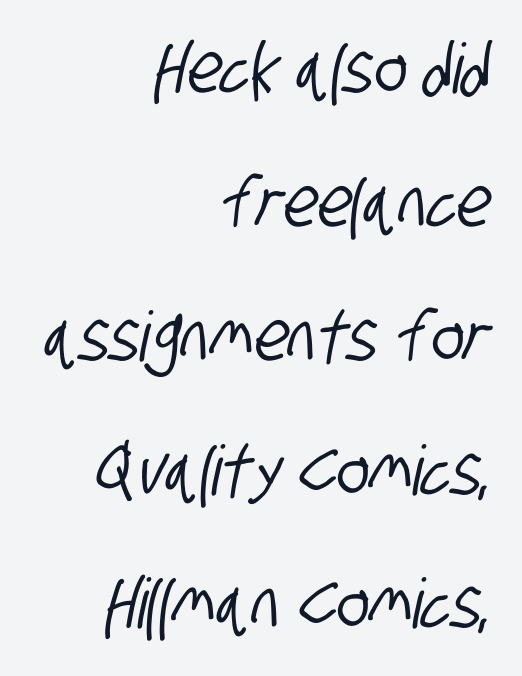
Q: Is the typeface a serif or a sans-serif typeface? A: Sans-serif.
Q: Is the text underlined? A: No.
Q: How is the paragraph aligned? A: Right-aligned.
Q: Is the spacing between letters normal or unusually wide? A: Normal.
Q: Is the spacing between lines tight, normal or loose? A: Loose.
Q: Width (condensed, normal, or wide)? A: Condensed.
Q: Stroke contrast? A: Low.
Q: x-height? A: Large.
Q: Monospaced? A: No.
